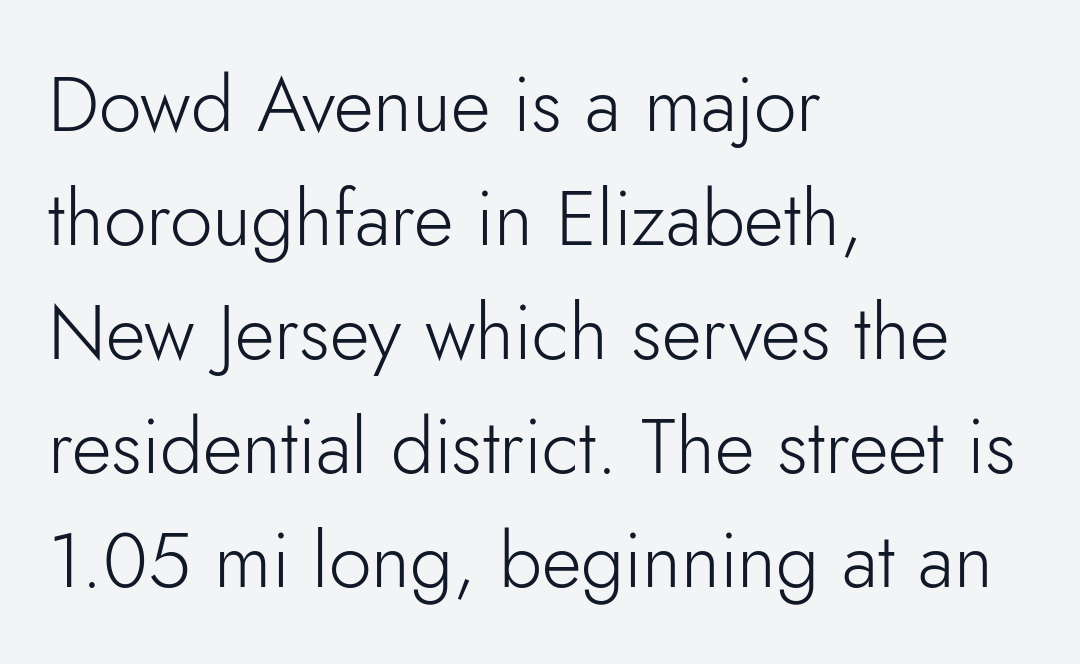
The image shows 77 px light sans-serif type, upright; set left-aligned, normal line spacing (1.48x), normal letter spacing, not underlined; low stroke contrast and a small x-height.
